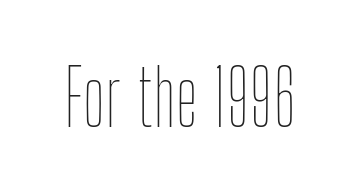
The image shows 78 px thin, condensed type, upright; set normal letter spacing, not underlined; low stroke contrast and a medium x-height.
